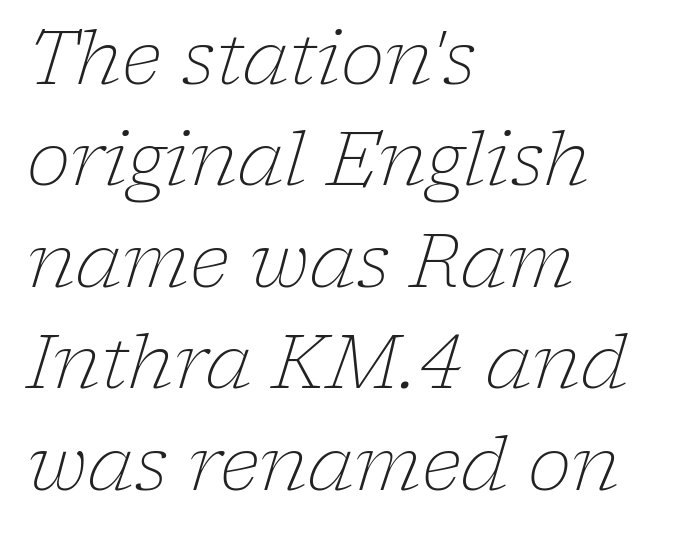
The image shows 74 px light serif type, italic (leaning right); set left-aligned, normal line spacing (1.37x), normal letter spacing, not underlined; low stroke contrast and a medium x-height.
